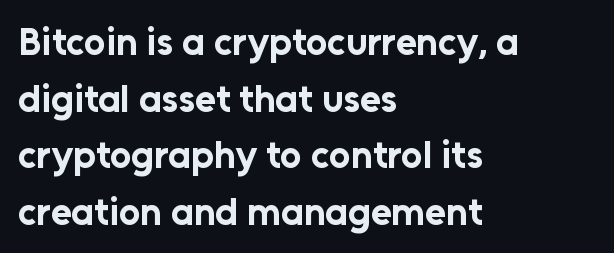
Visually the block forms a straight wall on the left and a jagged coastline on the right. This is sans-serif lettering, the kind often seen on screens and signage. If you drew a line through each stem, it would be perfectly vertical. The rendering keeps characters at their native spacing. Unmarked baselines from the first word to the last.
